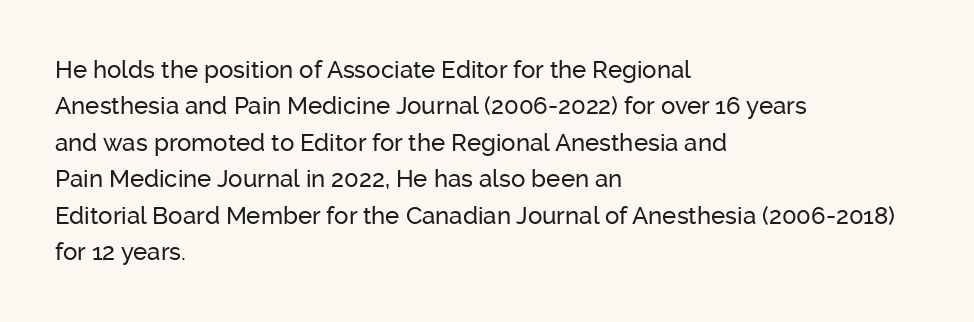
The image shows 24 px text type, upright; set left-aligned, normal line spacing (1.52x), normal letter spacing, not underlined.
